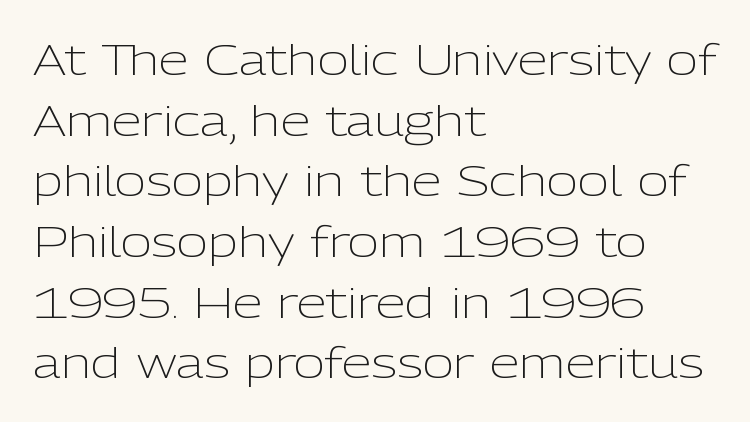
The strokes are not fattened; the text isn't bold. Characters follow at the spacing the type designer built in. Teacher's note: observe the even left margin — that is flush-left alignment. Is this a fixed-width face? No — the glyphs have proportional, varying widths. Rows of type keep a routine distance in the vertical direction.
